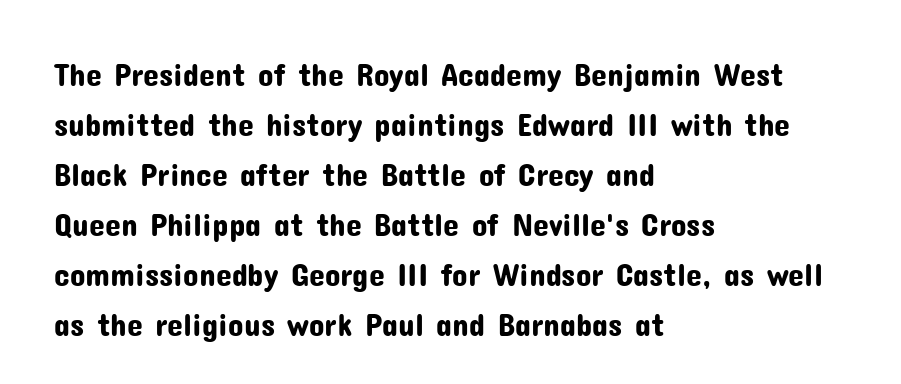
Q: Is the text italic (slanted)? A: No, it is upright.
Q: Is the typeface a serif or a sans-serif typeface? A: Sans-serif.
Q: Is the text underlined? A: No.
Q: How is the paragraph aligned? A: Left-aligned.
Q: Is the spacing between letters normal or unusually wide? A: Normal.
Q: Is the spacing between lines tight, normal or loose? A: Normal.
Q: Width (condensed, normal, or wide)? A: Normal.
Q: Stroke contrast? A: Low.
Q: x-height? A: Medium.
Q: Monospaced? A: No.
